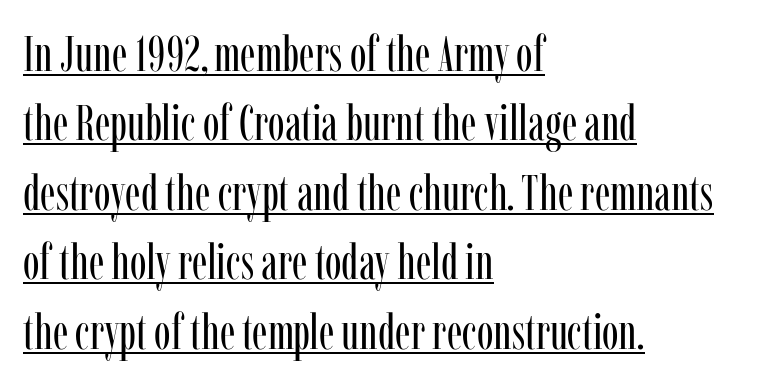
Q: Is the text bold? A: No.
Q: Is the text italic (slanted)? A: No, it is upright.
Q: Is the typeface a serif or a sans-serif typeface? A: Serif.
Q: Is the text underlined? A: Yes.
Q: How is the paragraph aligned? A: Left-aligned.
Q: Is the spacing between letters normal or unusually wide? A: Normal.
Q: Is the spacing between lines tight, normal or loose? A: Normal.
Q: Width (condensed, normal, or wide)? A: Condensed.
Q: Stroke contrast? A: Low.
Q: x-height? A: Medium.
Q: Monospaced? A: No.
